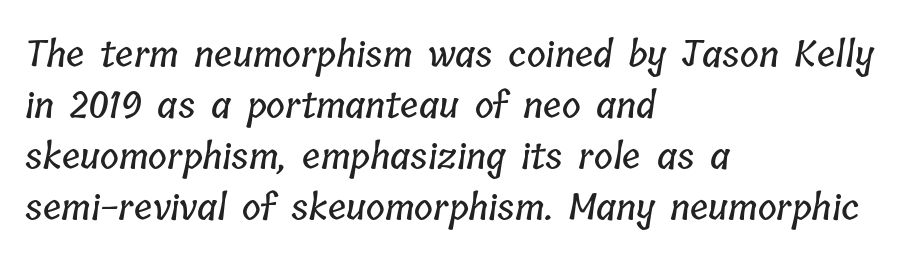
The horizontal fit of the characters is conventional and even. Any mark beneath the type? The region is blank. Character widths vary here, with narrow letters taking less room than wide ones. What's the leading like? Ordinary, nothing unusual.
